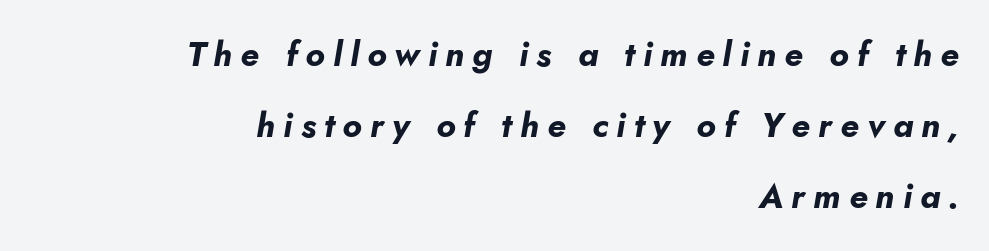
You could not count columns in this text — the font is proportionally spaced. Each new line begins a long way beneath the previous one. Does the copy run flush right? Yes — the right margin is perfectly even. Honestly, there is no underline to notice here at all. Slant detected: the letters are inclined.
